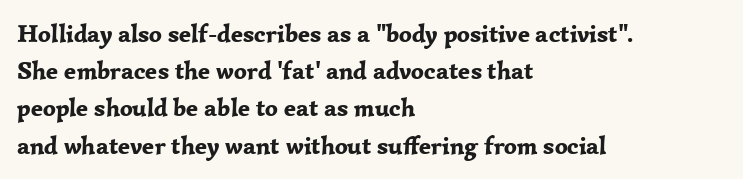
Italic: no, the glyphs are upright roman. Weight: bold. A typesetter would call this zero additional tracking. Does the copy run flush right? No — it runs flush left. In terms of leading, this rendering sits right in the middle. Quick note: underline off.
